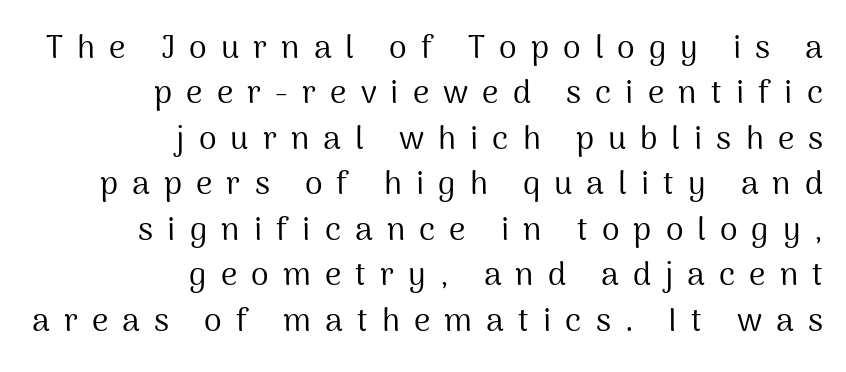
Students, observe: this is what conventionally led text looks like. All the whitespace from short lines collects on the left. Lines of text with bare space underneath. Tall strokes in this sample are plumb rather than angled. The face used here is proportionally spaced, like ordinary book or web type.
